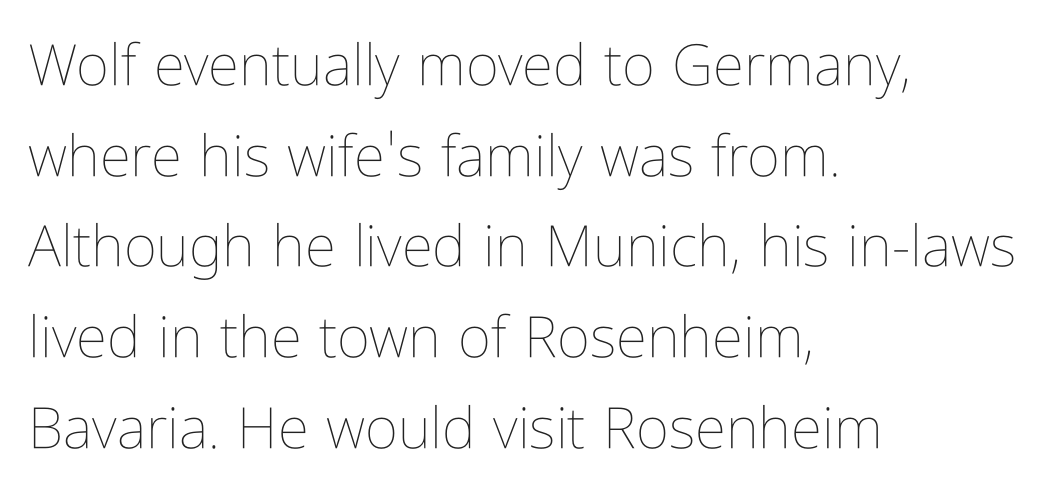
{"italic": "no", "bold": "no", "weight": "thin", "width": "condensed", "stroke_contrast": "low", "x_height": "medium", "monospaced": "no", "underline": "no", "align": "left", "line_spacing": "normal", "line_spacing_ratio": 1.59, "letter_spacing": "normal", "letter_spacing_em": 0.0, "glyph_px": 57}
